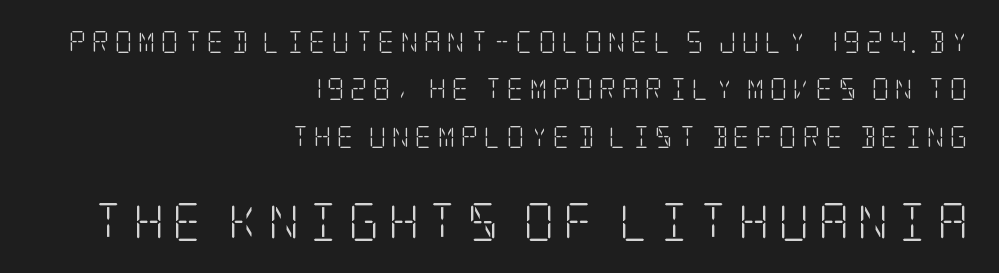
{"serif": "yes", "italic": "no", "bold": "no", "weight": "light", "width": "condensed", "stroke_contrast": "low", "x_height": "large", "underline": "no", "align": "right", "line_spacing": "loose", "line_spacing_ratio": 2.15, "letter_spacing": "wide", "letter_spacing_em": 0.23, "larger_block": "second", "size_ratio": 1.73, "glyph_px": 38}
